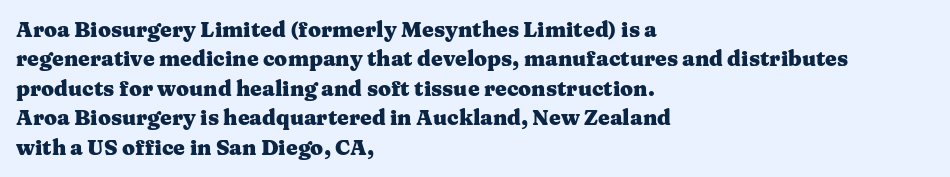
The image shows 21 px bold type, upright; set left-aligned, normal line spacing (1.4x), normal letter spacing, not underlined.
